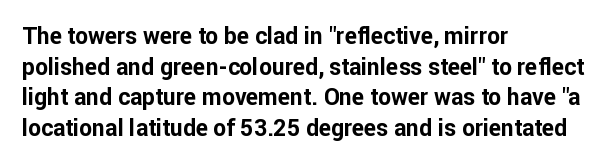
Q: Is the text bold? A: Yes.
Q: Is the text italic (slanted)? A: No, it is upright.
Q: Is the text underlined? A: No.
Q: How is the paragraph aligned? A: Left-aligned.
Q: Is the spacing between letters normal or unusually wide? A: Normal.
Q: Is the spacing between lines tight, normal or loose? A: Normal.
